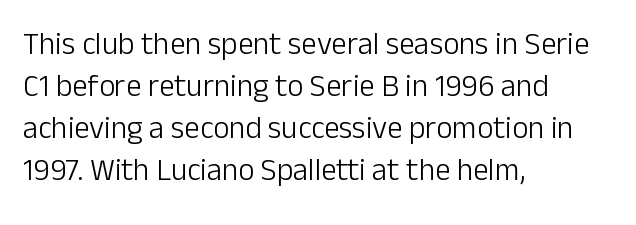
Is there any slant? The stems are plumb. The rendering uses a moderate line-height, typical for paragraphs. The rendering shows plain stroke endings on the letterforms — a sans-serif design. A clean baseline with only descenders dipping below it.
